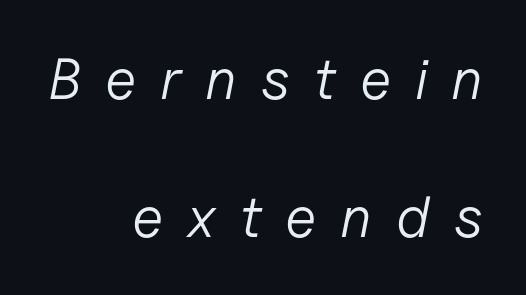
Stems here are at most as thick as an everyday book face. Slanted lettering throughout. The passage shown stacks its lines with a broad gap. The glyphs are unaccompanied by any horizontal stroke below them.
